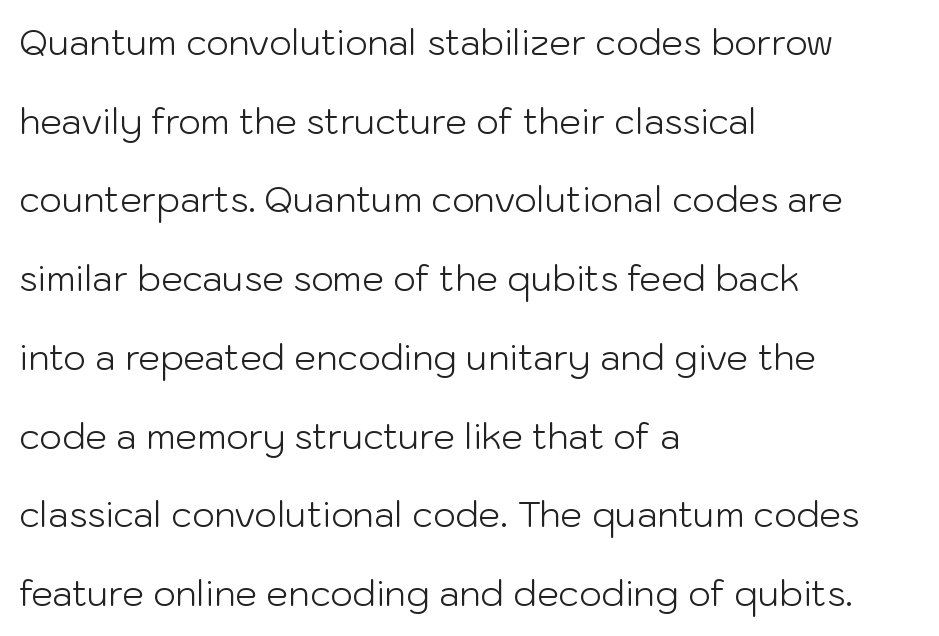
To sum up the face: it is a sans, with no serifs. Rows of type keep a wide berth in the vertical direction. Heaviness? Minimal to ordinary, like unemphasized prose. Words appear dense and cohesive because spacing is normal. Do the letters lean? They stand straight. These lines are set flush left with a ragged right edge.
